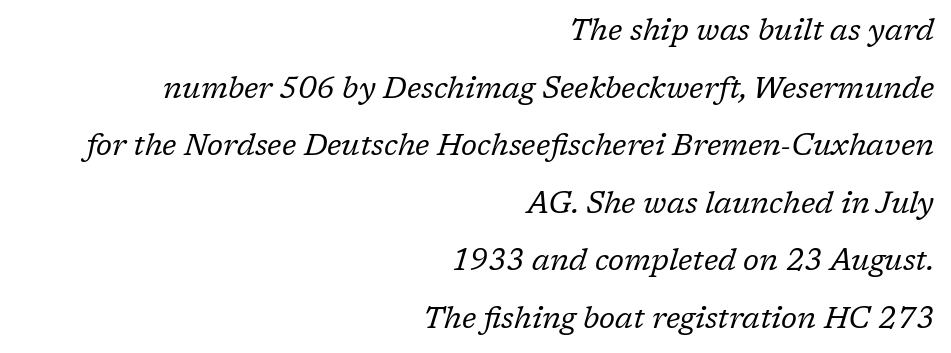
{"serif": "yes", "italic": "yes", "lean": "right", "slant_degrees": 17, "bold": "no", "weight": "regular", "width": "normal", "stroke_contrast": "low", "x_height": "medium", "monospaced": "no", "underline": "no", "align": "right", "line_spacing": "loose", "line_spacing_ratio": 1.92, "letter_spacing": "normal", "letter_spacing_em": 0.0, "glyph_px": 30}
